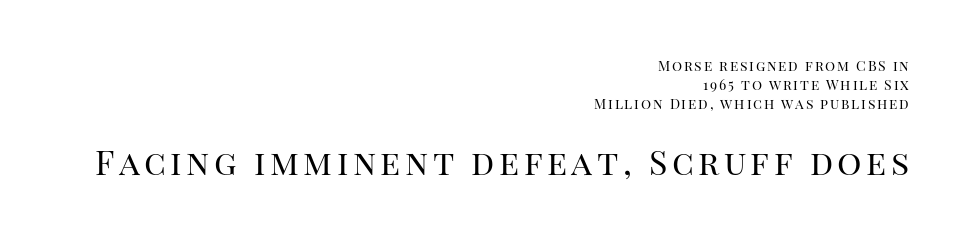
{"serif": "yes", "italic": "no", "bold": "no", "weight": "regular", "width": "normal", "stroke_contrast": "high", "x_height": "large", "monospaced": "no", "underline": "no", "align": "right", "line_spacing": "normal", "line_spacing_ratio": 1.34, "larger_block": "second", "size_ratio": 2.43, "glyph_px": 34}
